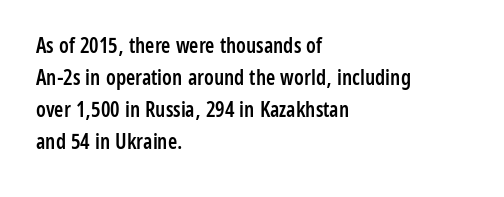
{"italic": "no", "bold": "semi", "underline": "no", "align": "left", "line_spacing": "normal", "line_spacing_ratio": 1.52, "letter_spacing": "normal", "letter_spacing_em": 0.0, "glyph_px": 21}
